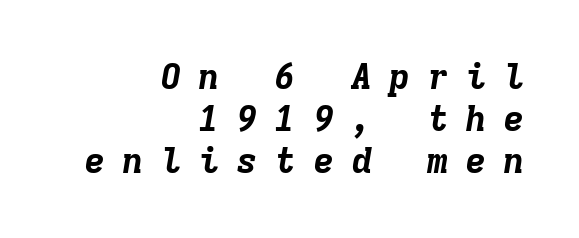
Q: Is the text bold? A: Yes.
Q: Is the text italic (slanted)? A: Yes, it leans right by about 9 degrees.
Q: Is the text underlined? A: No.
Q: How is the paragraph aligned? A: Right-aligned.
Q: Is the spacing between letters normal or unusually wide? A: Unusually wide.
Q: Width (condensed, normal, or wide)? A: Normal.
Q: Stroke contrast? A: Low.
Q: x-height? A: Medium.
Q: Monospaced? A: Yes.
